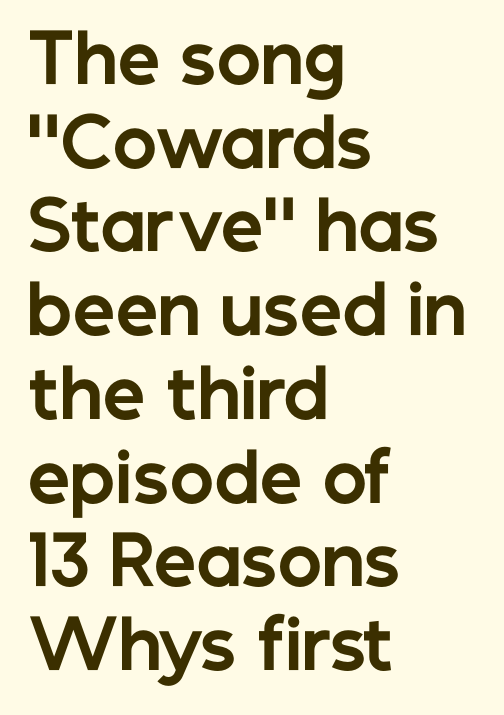
Q: Is the text bold? A: Yes.
Q: Is the text italic (slanted)? A: No, it is upright.
Q: Is the typeface a serif or a sans-serif typeface? A: Sans-serif.
Q: Is the text underlined? A: No.
Q: How is the paragraph aligned? A: Left-aligned.
Q: Is the spacing between letters normal or unusually wide? A: Normal.
Q: Is the spacing between lines tight, normal or loose? A: Normal.
Q: Width (condensed, normal, or wide)? A: Normal.
Q: Stroke contrast? A: Low.
Q: x-height? A: Medium.
Q: Monospaced? A: No.
